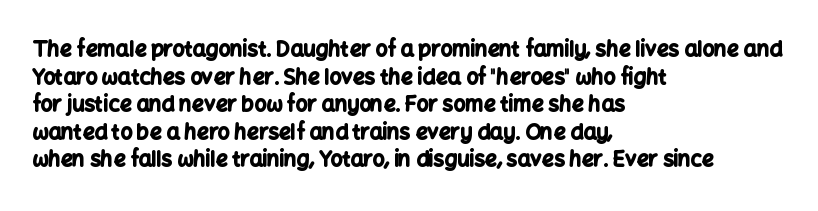
{"italic": "no", "bold": "yes", "underline": "no", "align": "left", "line_spacing": "normal", "line_spacing_ratio": 1.31, "letter_spacing": "normal", "letter_spacing_em": 0.0, "glyph_px": 21}
